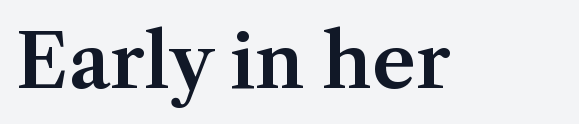
A bare baseline throughout the passage. The horizontal fit of the characters is conventional and even. Check where the strokes stop: tiny serifs finish them off. This is the regular roman posture of the typeface. The face used here is proportionally spaced, like ordinary book or web type.
